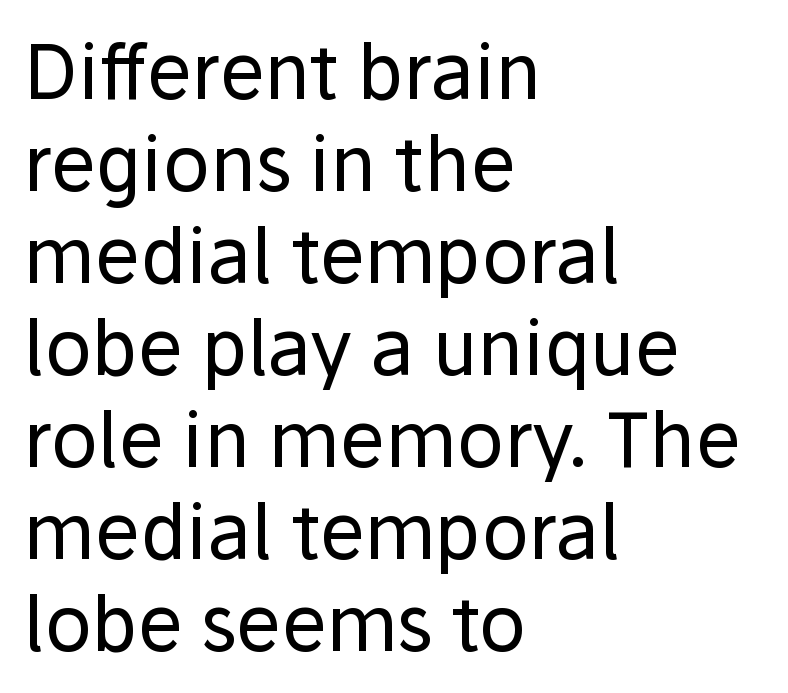
These lines are rendered in a variable-pitch font. The rendering shows plain stroke endings on the letterforms — a sans-serif design. Upright lettering throughout. Bare-footed words on every line. Weight: in the light-to-regular range.
